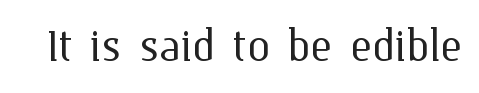
Q: Is the text bold? A: No.
Q: Is the text italic (slanted)? A: No, it is upright.
Q: Is the text underlined? A: No.
Q: Is the spacing between letters normal or unusually wide? A: Normal.
Q: Width (condensed, normal, or wide)? A: Normal.
Q: Stroke contrast? A: Medium.
Q: x-height? A: Medium.
Q: Monospaced? A: No.
